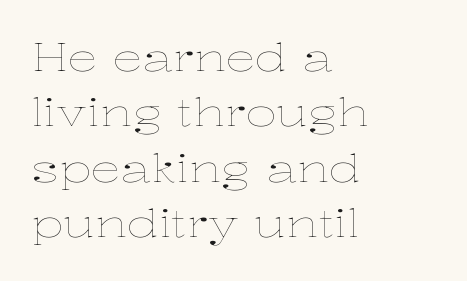
Q: Is the text bold? A: No.
Q: Is the text italic (slanted)? A: No, it is upright.
Q: Is the text underlined? A: No.
Q: How is the paragraph aligned? A: Left-aligned.
Q: Is the spacing between letters normal or unusually wide? A: Normal.
Q: Is the spacing between lines tight, normal or loose? A: Normal.
Q: Width (condensed, normal, or wide)? A: Wide.
Q: Stroke contrast? A: Low.
Q: x-height? A: Medium.
Q: Monospaced? A: No.
